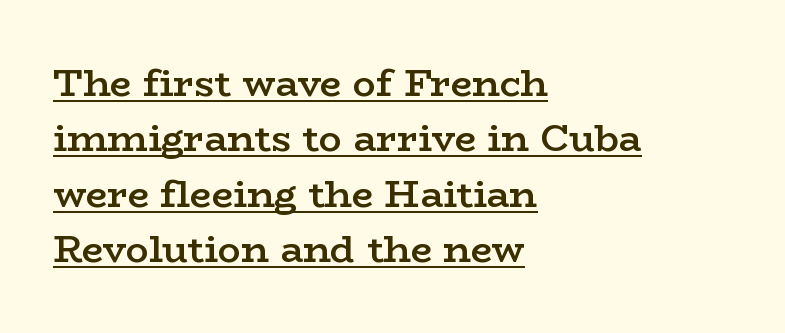
The image shows 38 px semibold, wide serif type, upright; set left-aligned, normal line spacing (1.46x), normal letter spacing, underlined; low stroke contrast and a medium x-height.
